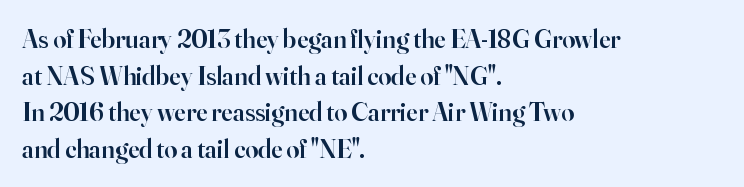
The image shows 26 px text type, upright; set left-aligned, normal line spacing (1.41x), normal letter spacing, not underlined.
